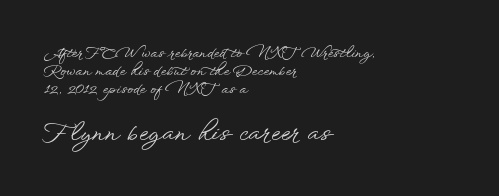
The image shows 24 px text type; set left-aligned, normal line spacing (1.28x), normal letter spacing, not underlined; the second (bottom) block is 1.71x larger.
